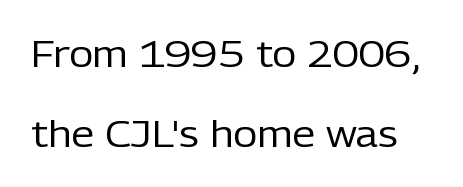
Q: Is the text bold? A: No.
Q: Is the text italic (slanted)? A: No, it is upright.
Q: Is the typeface a serif or a sans-serif typeface? A: Sans-serif.
Q: Is the text underlined? A: No.
Q: Is the spacing between letters normal or unusually wide? A: Normal.
Q: Is the spacing between lines tight, normal or loose? A: Loose.
Q: Width (condensed, normal, or wide)? A: Normal.
Q: Stroke contrast? A: Low.
Q: x-height? A: Medium.
Q: Monospaced? A: No.
